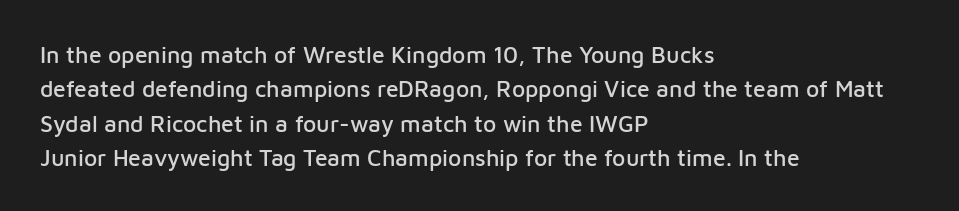
Q: Is the text italic (slanted)? A: No, it is upright.
Q: Is the text underlined? A: No.
Q: How is the paragraph aligned? A: Left-aligned.
Q: Is the spacing between letters normal or unusually wide? A: Normal.
Q: Is the spacing between lines tight, normal or loose? A: Normal.
